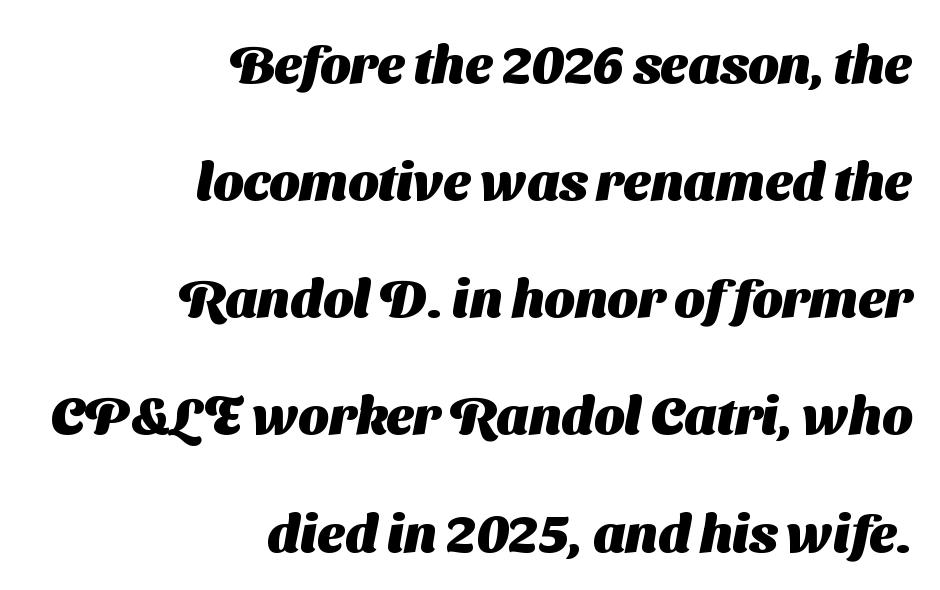
{"serif": "no", "bold": "yes", "weight": "heavy", "width": "normal", "stroke_contrast": "medium", "x_height": "medium", "monospaced": "no", "underline": "no", "align": "right", "line_spacing": "loose", "line_spacing_ratio": 2.21, "letter_spacing": "normal", "letter_spacing_em": 0.0, "glyph_px": 53}
